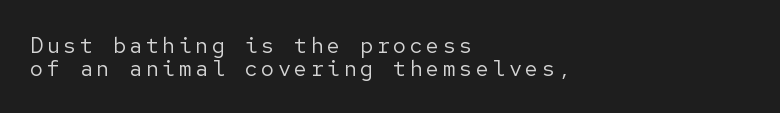
{"italic": "no", "bold": "no", "underline": "no", "align": "left", "line_spacing": "tight", "line_spacing_ratio": 1.03, "glyph_px": 22}
